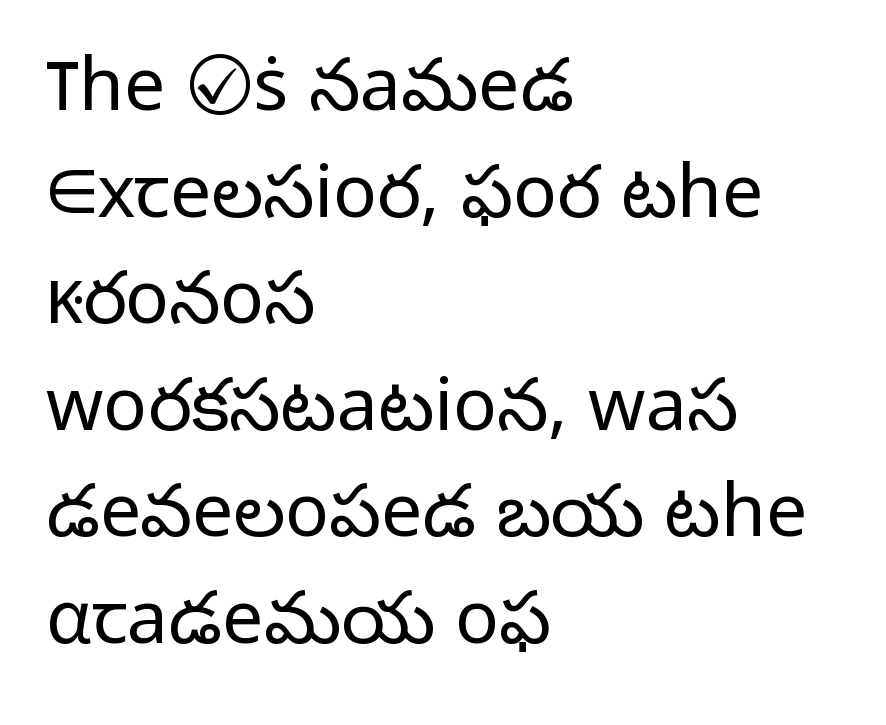
Q: Is the text bold? A: No.
Q: Is the text italic (slanted)? A: No, it is upright.
Q: Is the typeface a serif or a sans-serif typeface? A: Sans-serif.
Q: Is the text underlined? A: No.
Q: How is the paragraph aligned? A: Left-aligned.
Q: Is the spacing between letters normal or unusually wide? A: Normal.
Q: Is the spacing between lines tight, normal or loose? A: Normal.
Q: Width (condensed, normal, or wide)? A: Normal.
Q: Stroke contrast? A: Low.
Q: x-height? A: Medium.
Q: Monospaced? A: No.
